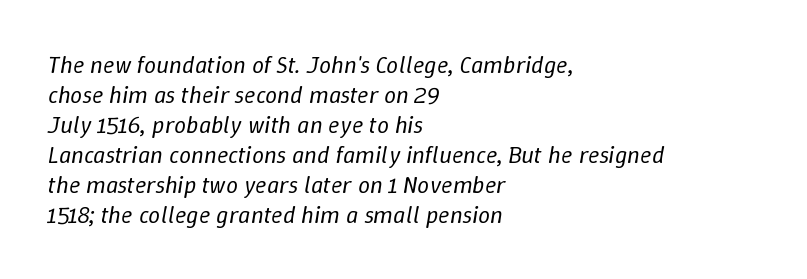
{"italic": "yes", "lean": "right", "slant_degrees": 9, "bold": "no", "underline": "no", "align": "left", "line_spacing": "normal", "line_spacing_ratio": 1.25, "letter_spacing": "normal", "letter_spacing_em": 0.0, "glyph_px": 24}
